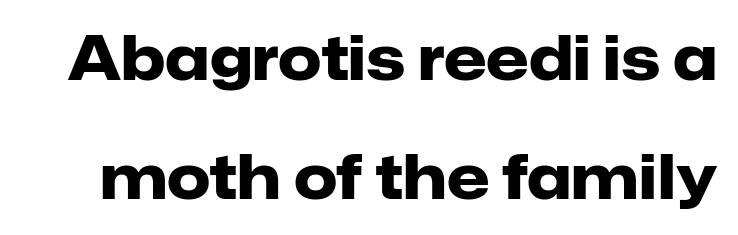
{"serif": "no", "italic": "no", "bold": "yes", "weight": "heavy", "width": "normal", "stroke_contrast": "low", "x_height": "medium", "monospaced": "no", "underline": "no", "line_spacing": "loose", "line_spacing_ratio": 1.95, "letter_spacing": "normal", "letter_spacing_em": 0.0, "glyph_px": 61}
